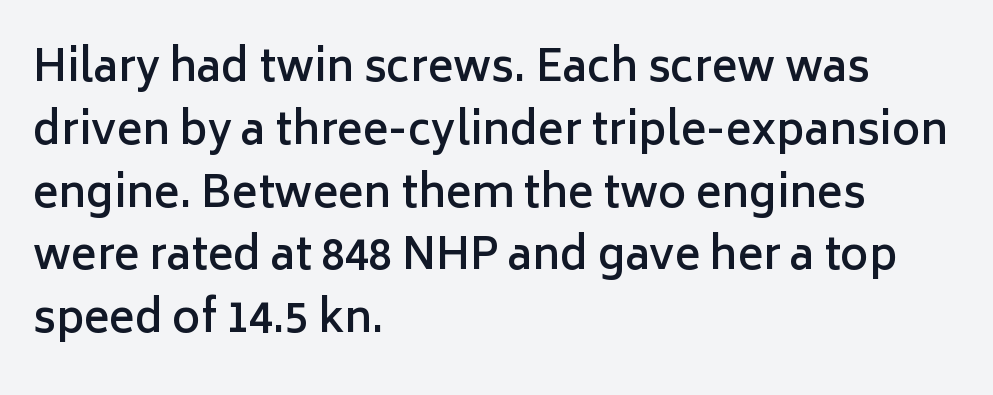
The image shows 43 px semibold sans-serif type, upright; set left-aligned, normal line spacing (1.46x), normal letter spacing, not underlined; low stroke contrast and a medium x-height.
